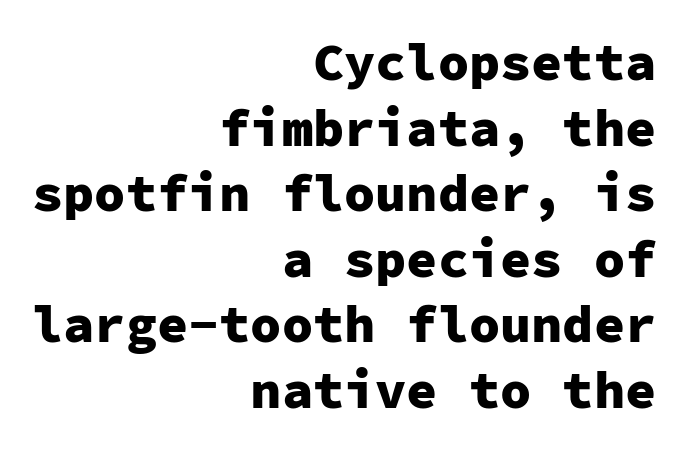
The image shows 52 px heavy sans-serif type, upright, monospaced; set right-aligned, normal line spacing (1.26x), normal letter spacing, not underlined; low stroke contrast and a medium x-height.
